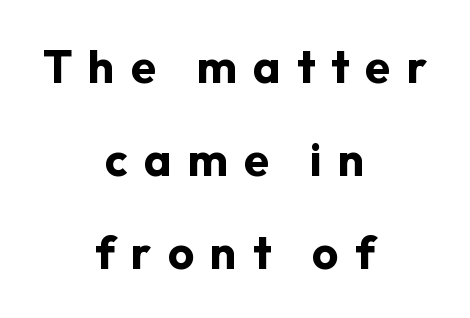
The image shows 46 px bold sans-serif type, upright; set centered, loose line spacing (2.02x), unusually wide letter spacing (+0.35 em), not underlined; low stroke contrast and a medium x-height.
